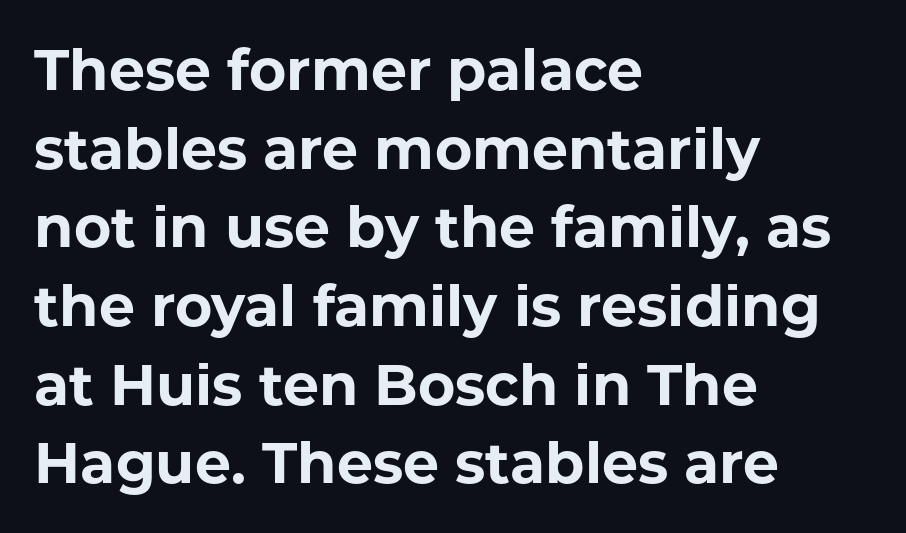
{"serif": "no", "italic": "no", "bold": "yes", "weight": "bold", "width": "normal", "stroke_contrast": "low", "x_height": "medium", "monospaced": "no", "underline": "no", "align": "left", "line_spacing": "normal", "line_spacing_ratio": 1.38, "letter_spacing": "normal", "letter_spacing_em": 0.0, "glyph_px": 57}
